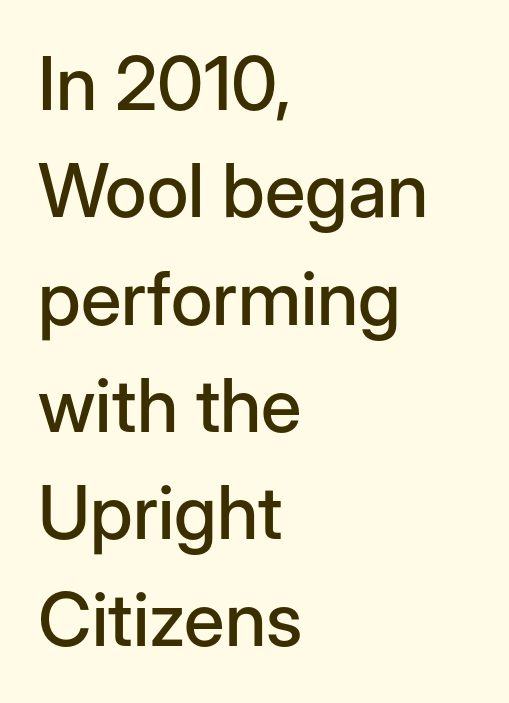
A clean baseline with only descenders dipping below it. Spacing verdict: proportional, widths tailored to each character. I'd call this a sans setting — the letters go barefoot. The axis of the letterforms is exactly vertical.
